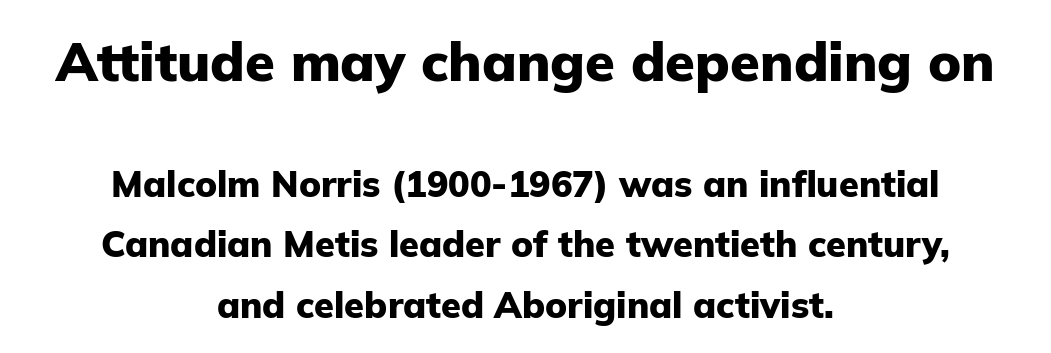
Q: Is the text bold? A: Yes.
Q: Is the text italic (slanted)? A: No, it is upright.
Q: Is the typeface a serif or a sans-serif typeface? A: Sans-serif.
Q: Is the text underlined? A: No.
Q: How is the paragraph aligned? A: Centered.
Q: Is the spacing between letters normal or unusually wide? A: Normal.
Q: Is the spacing between lines tight, normal or loose? A: Normal.
Q: Which block of text is set in a larger size, the first (top) or the second (bottom)? A: The first (top) one.
Q: Width (condensed, normal, or wide)? A: Normal.
Q: Stroke contrast? A: Low.
Q: x-height? A: Medium.
Q: Monospaced? A: No.
